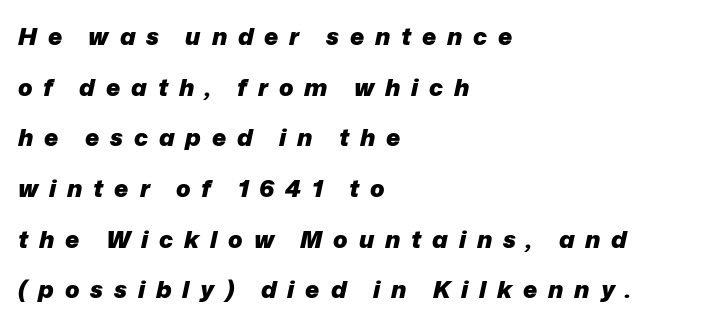
A student would call this left alignment; a typographer would say flush left, rag right. Each glyph is drawn with heavy, bold strokes. Check under the words: just untouched page. The face used here has a pronounced slope to its letters.
